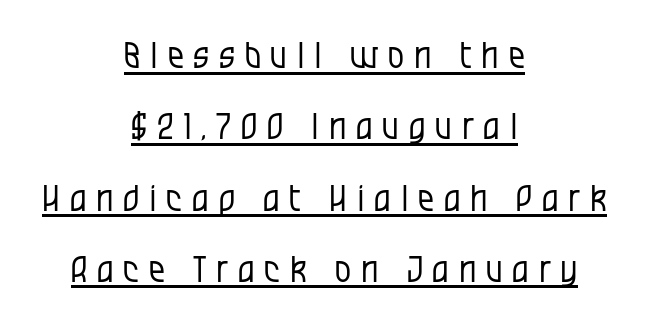
{"serif": "no", "italic": "no", "bold": "no", "weight": "regular", "width": "condensed", "stroke_contrast": "low", "x_height": "large", "monospaced": "no", "underline": "yes", "align": "center", "line_spacing": "loose", "line_spacing_ratio": 1.98, "letter_spacing": "wide", "letter_spacing_em": 0.27, "glyph_px": 36}
